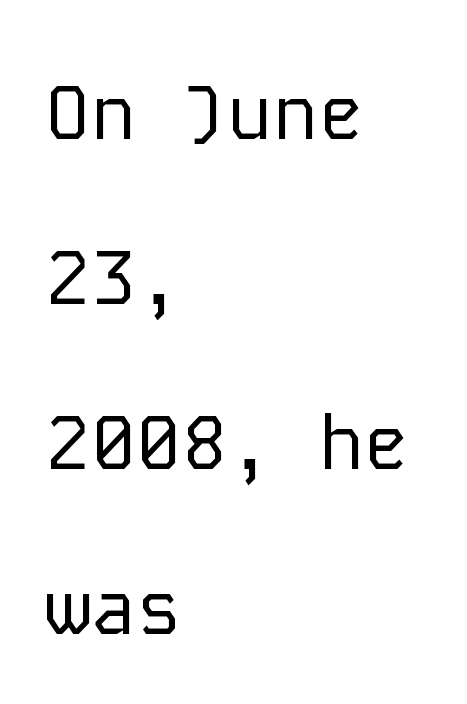
Upright lettering throughout. The text was rendered using a sans face with plain stroke endings. In CSS terms this would be text-align: left. This block would shrink considerably if given ordinary leading; it's expanded now. Caption: standard tracking, unaltered.
